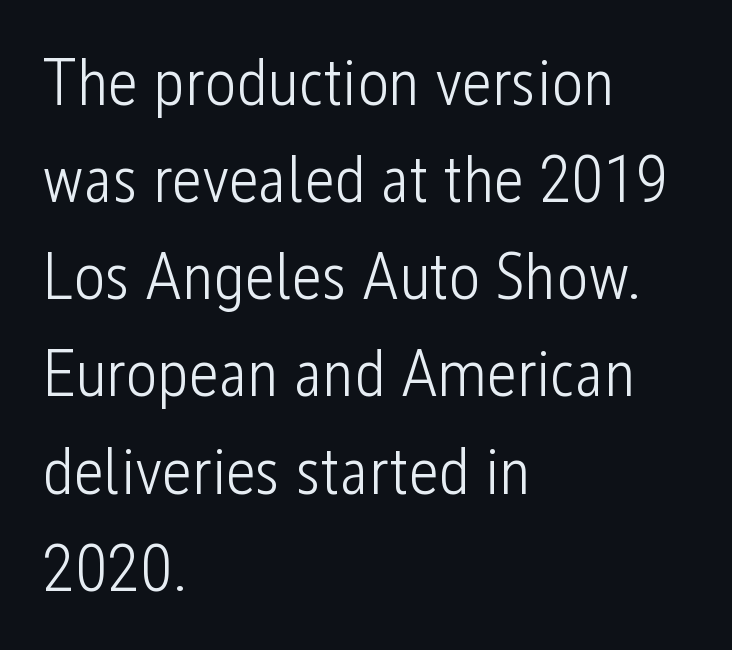
The image shows 67 px light, condensed sans-serif type, upright; set left-aligned, normal line spacing (1.45x), normal letter spacing, not underlined; low stroke contrast and a medium x-height.
